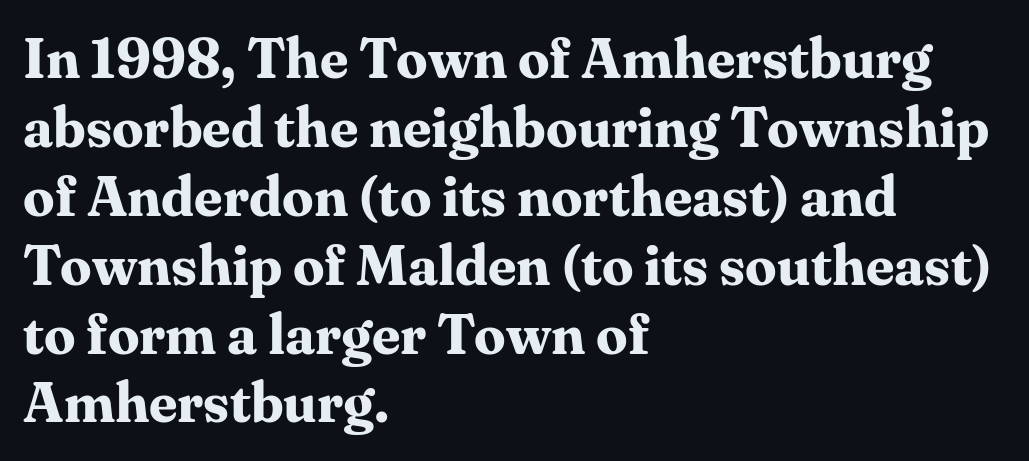
{"serif": "yes", "italic": "no", "bold": "yes", "weight": "bold", "width": "normal", "stroke_contrast": "medium", "x_height": "medium", "monospaced": "no", "underline": "no", "align": "left", "line_spacing_ratio": 1.23, "letter_spacing": "normal", "letter_spacing_em": 0.0, "glyph_px": 56}
